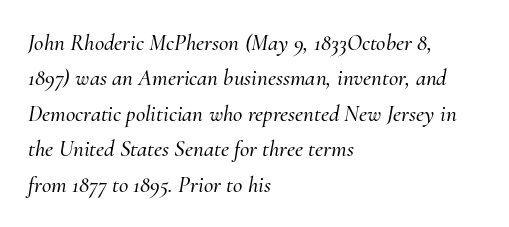
Notice how the passage keeps a crisp vertical edge on the left only. Spacing between characters is what you'd get straight out of the box. Quick note: italic. Check the space under the baseline: it is left empty. In terms of leading, this rendering sits right in the middle.
